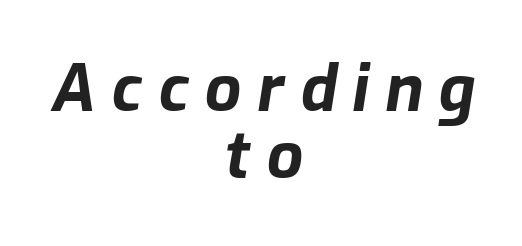
The image shows 64 px bold type, italic (leaning right); set centered, tight line spacing (1.05x), unusually wide letter spacing (+0.25 em), not underlined; low stroke contrast and a medium x-height.
